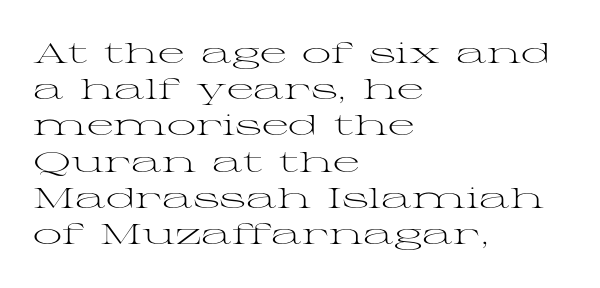
Each new line begins a customary step beneath the previous one. A light-to-regular cut is what we see here. Do the characters align in a grid? No, the font is proportional. The ragged edge is on the right, which tells us the setting is flush left.
